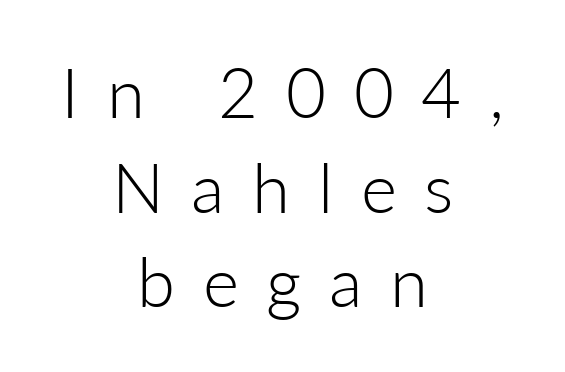
Q: Is the text bold? A: No.
Q: Is the text italic (slanted)? A: No, it is upright.
Q: Is the typeface a serif or a sans-serif typeface? A: Sans-serif.
Q: Is the text underlined? A: No.
Q: How is the paragraph aligned? A: Centered.
Q: Is the spacing between letters normal or unusually wide? A: Unusually wide.
Q: Is the spacing between lines tight, normal or loose? A: Normal.
Q: Width (condensed, normal, or wide)? A: Normal.
Q: Stroke contrast? A: Low.
Q: x-height? A: Medium.
Q: Monospaced? A: No.
